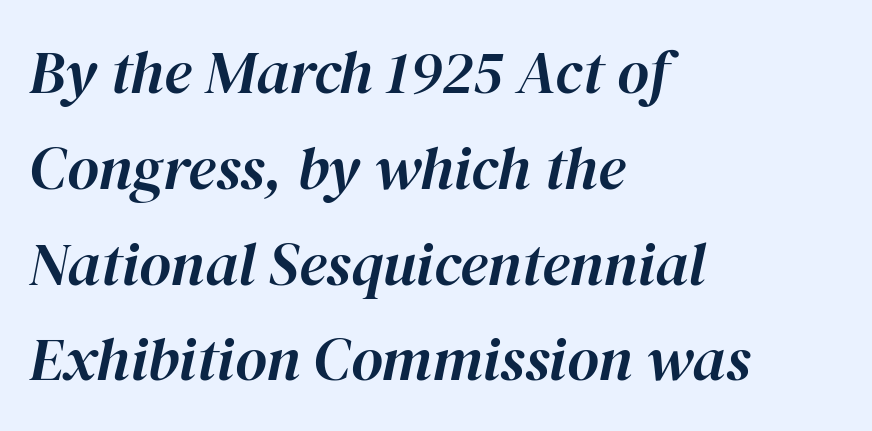
The image shows 61 px text type, italic (leaning right); set left-aligned, normal line spacing (1.57x), normal letter spacing, not underlined; high stroke contrast and a medium x-height.
